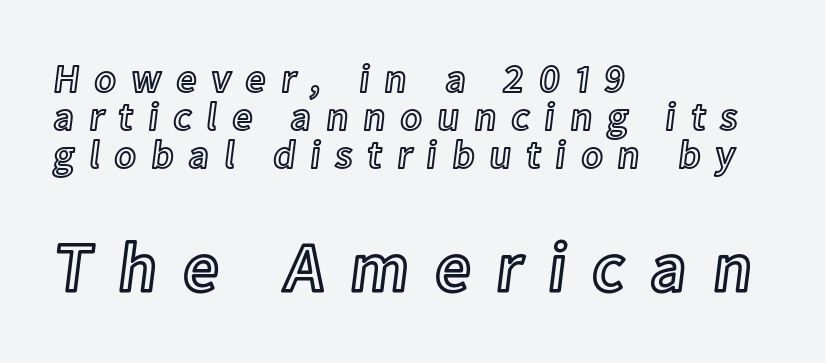
The image shows 70 px text type; set left-aligned, tight line spacing (0.95x), unusually wide letter spacing (+0.37 em), not underlined; the second (bottom) block is 1.75x larger; a medium x-height.
